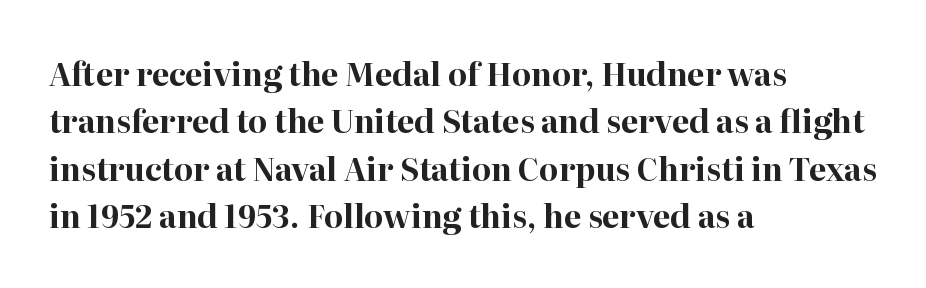
This sample uses an upright cut, with every glyph sitting square on the baseline. This rendering leaves character spacing at its baseline value. Compared with a centered layout, this one pins lines to the left instead. In terms of letterform style, serifs are clearly present.
